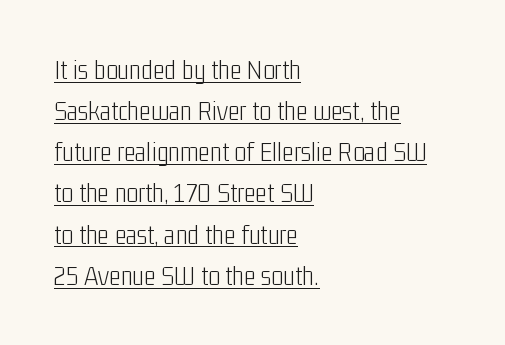
Q: Is the text bold? A: No.
Q: Is the text italic (slanted)? A: No, it is upright.
Q: Is the typeface a serif or a sans-serif typeface? A: Sans-serif.
Q: Is the text underlined? A: Yes.
Q: How is the paragraph aligned? A: Left-aligned.
Q: Is the spacing between letters normal or unusually wide? A: Normal.
Q: Is the spacing between lines tight, normal or loose? A: Normal.
Q: Width (condensed, normal, or wide)? A: Condensed.
Q: Stroke contrast? A: Low.
Q: x-height? A: Medium.
Q: Monospaced? A: No.
